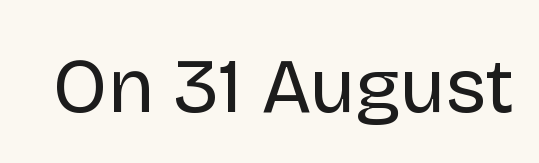
Q: Is the text bold? A: No.
Q: Is the text italic (slanted)? A: No, it is upright.
Q: Is the typeface a serif or a sans-serif typeface? A: Sans-serif.
Q: Is the text underlined? A: No.
Q: Is the spacing between letters normal or unusually wide? A: Normal.
Q: Width (condensed, normal, or wide)? A: Normal.
Q: Stroke contrast? A: Low.
Q: x-height? A: Large.
Q: Monospaced? A: No.
